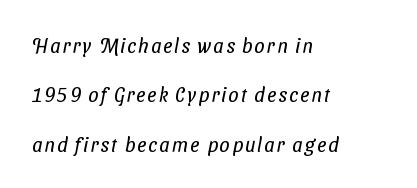
Q: Is the text bold? A: No.
Q: Is the text underlined? A: No.
Q: How is the paragraph aligned? A: Left-aligned.
Q: Is the spacing between lines tight, normal or loose? A: Loose.
